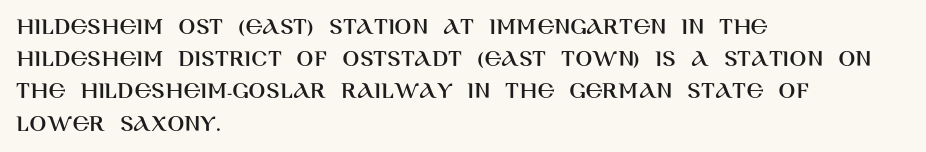
The image shows 25 px text type, upright; set left-aligned, normal line spacing (1.29x), normal letter spacing, not underlined.
